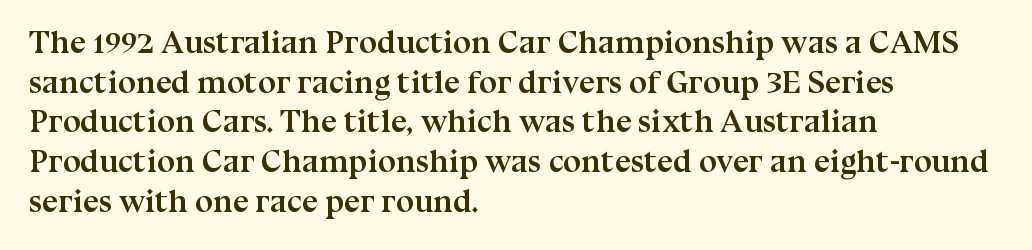
Strokes here are thick enough to call this a true bold. The letters advance in unequal steps, a hallmark of proportional type. The rag falls on the right side of this text block. The tracking reads as untouched default to a designer's eye. Descender tails drop into unmarked territory.
